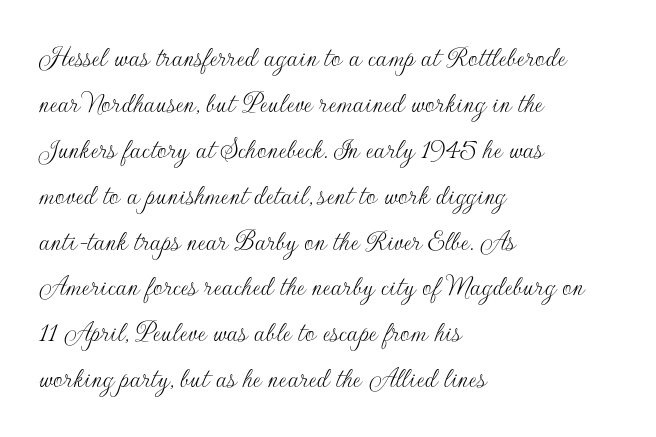
{"serif": "no", "bold": "no", "weight": "thin", "width": "normal", "stroke_contrast": "low", "x_height": "small", "monospaced": "no", "underline": "no", "align": "left", "line_spacing": "normal", "line_spacing_ratio": 1.53, "letter_spacing": "normal", "letter_spacing_em": 0.0, "glyph_px": 30}
